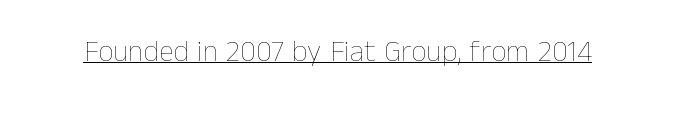
Rendered with straight, roman letterforms. What stands out about the letter spacing? Nothing — it is the standard amount. A light-to-regular cut is what we see here. A typesetter would call this proportional, since set widths differ per character.
